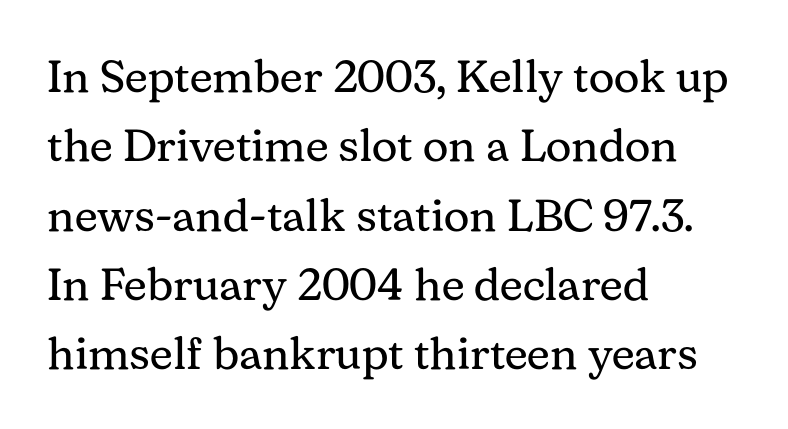
{"serif": "yes", "italic": "no", "bold": "no", "weight": "regular", "width": "normal", "stroke_contrast": "medium", "x_height": "medium", "monospaced": "no", "underline": "no", "align": "left", "line_spacing": "normal", "line_spacing_ratio": 1.54, "letter_spacing": "normal", "letter_spacing_em": 0.0, "glyph_px": 45}
